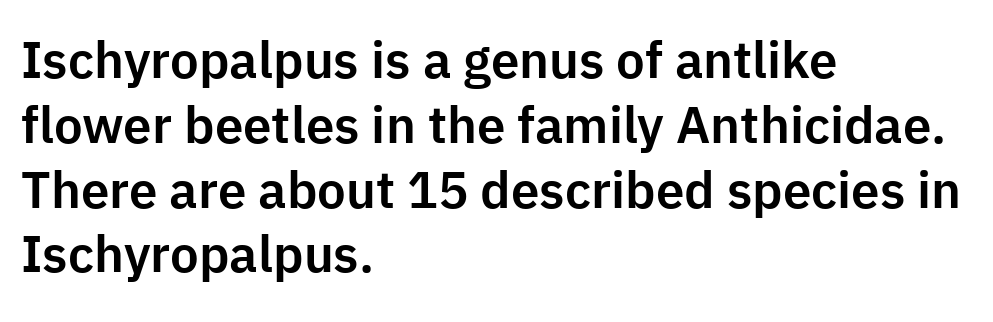
Q: Is the text italic (slanted)? A: No, it is upright.
Q: Is the typeface a serif or a sans-serif typeface? A: Sans-serif.
Q: Is the text underlined? A: No.
Q: How is the paragraph aligned? A: Left-aligned.
Q: Is the spacing between letters normal or unusually wide? A: Normal.
Q: Is the spacing between lines tight, normal or loose? A: Normal.
Q: Width (condensed, normal, or wide)? A: Normal.
Q: Stroke contrast? A: Low.
Q: x-height? A: Medium.
Q: Monospaced? A: No.
